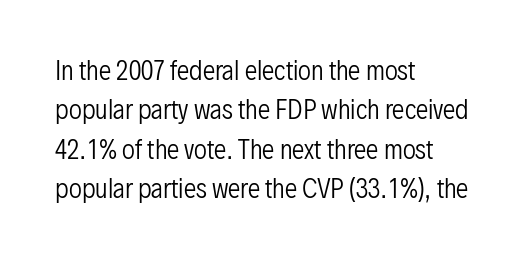
The image shows 25 px text type, upright; set left-aligned, normal line spacing (1.58x), normal letter spacing, not underlined.
